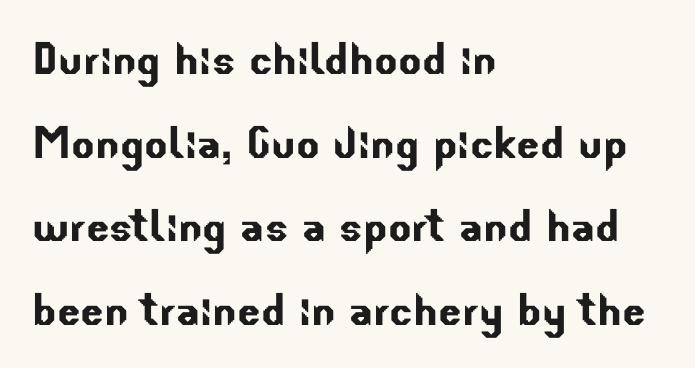
The designer left line spacing at the default. Serif or sans? Sans — the stroke terminals are bare. This rendering leaves character spacing at its baseline value. Is this a fixed-width face? No — the glyphs have proportional, varying widths. Underline: absent.
